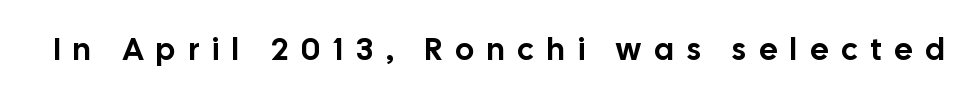
Q: Is the text italic (slanted)? A: No, it is upright.
Q: Is the typeface a serif or a sans-serif typeface? A: Sans-serif.
Q: Is the text underlined? A: No.
Q: Is the spacing between letters normal or unusually wide? A: Unusually wide.
Q: Width (condensed, normal, or wide)? A: Normal.
Q: Stroke contrast? A: Low.
Q: x-height? A: Medium.
Q: Monospaced? A: No.
